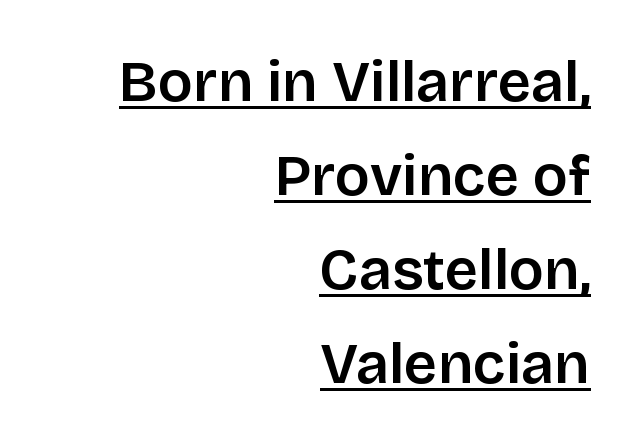
Q: Is the text italic (slanted)? A: No, it is upright.
Q: Is the typeface a serif or a sans-serif typeface? A: Sans-serif.
Q: Is the text underlined? A: Yes.
Q: How is the paragraph aligned? A: Right-aligned.
Q: Is the spacing between letters normal or unusually wide? A: Normal.
Q: Is the spacing between lines tight, normal or loose? A: Normal.
Q: Width (condensed, normal, or wide)? A: Normal.
Q: Stroke contrast? A: Low.
Q: x-height? A: Large.
Q: Monospaced? A: No.
